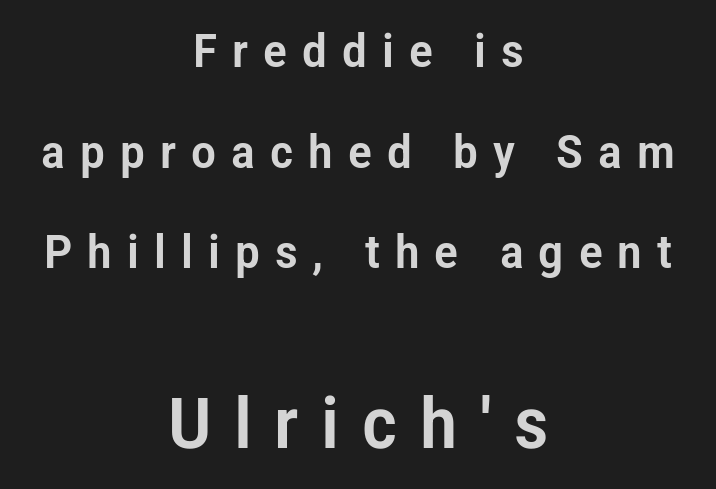
{"serif": "no", "italic": "no", "width": "condensed", "stroke_contrast": "low", "x_height": "medium", "monospaced": "no", "underline": "no", "align": "center", "line_spacing": "loose", "line_spacing_ratio": 2.14, "letter_spacing": "wide", "letter_spacing_em": 0.32, "larger_block": "second", "size_ratio": 1.51, "glyph_px": 71}
